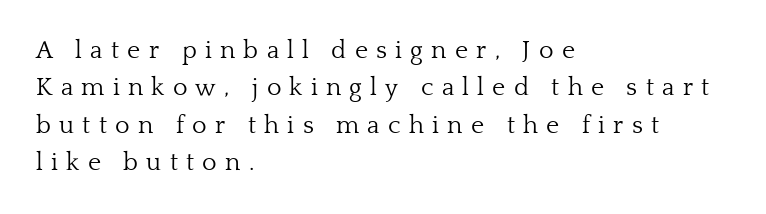
The image shows 25 px text type, upright; set left-aligned, normal line spacing (1.5x), unusually wide letter spacing (+0.33 em), not underlined.
